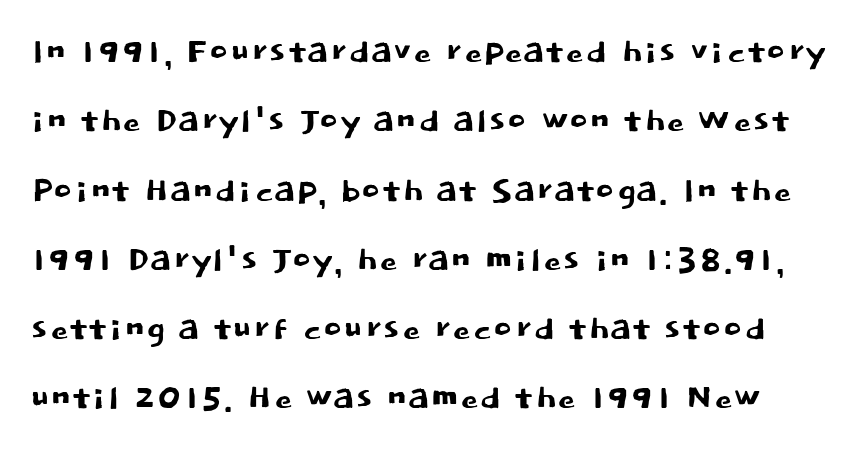
{"serif": "no", "italic": "no", "width": "normal", "stroke_contrast": "low", "x_height": "large", "monospaced": "no", "underline": "no", "line_spacing": "normal", "line_spacing_ratio": 1.54, "letter_spacing": "normal", "letter_spacing_em": 0.0, "glyph_px": 45}
